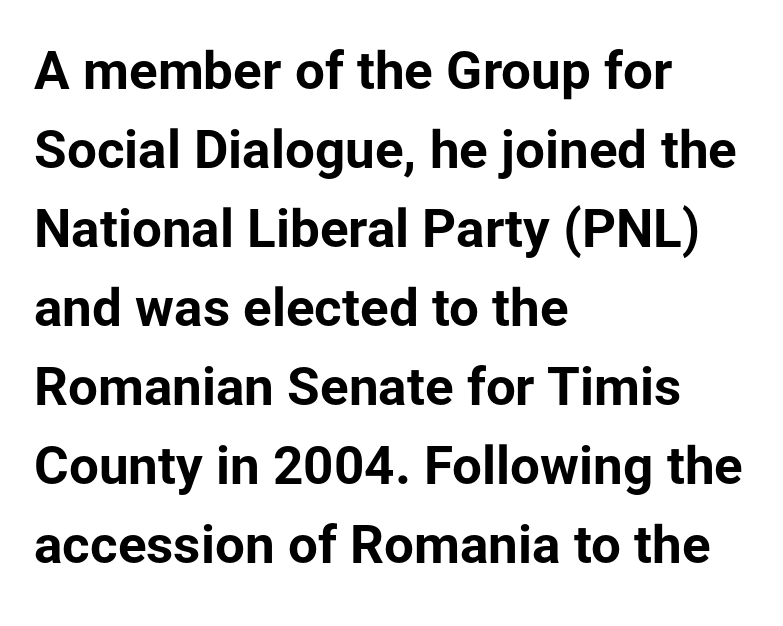
This is the regular roman posture of the typeface. Spacing between characters is what you'd get straight out of the box. The zone under the glyphs is completely vacant. Vertically, the passage feels balanced, rows spaced as you'd expect. As a designer I'd log this as weight 700, bold.
